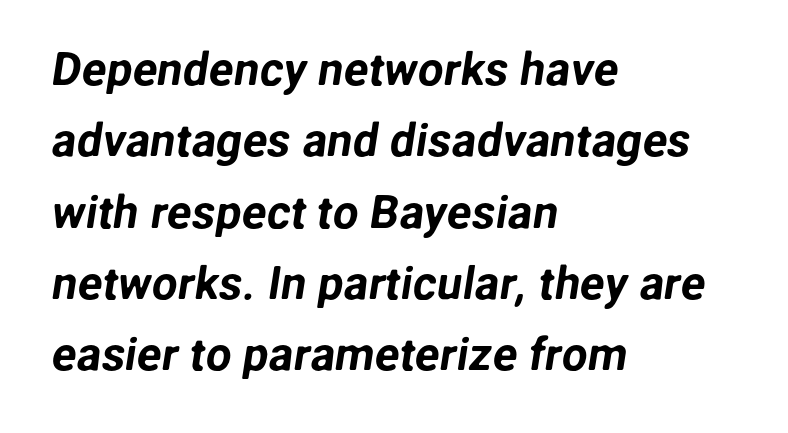
{"serif": "no", "width": "normal", "stroke_contrast": "low", "x_height": "medium", "monospaced": "no", "underline": "no", "align": "left", "line_spacing": "normal", "line_spacing_ratio": 1.55, "letter_spacing": "normal", "letter_spacing_em": 0.0, "glyph_px": 46}
